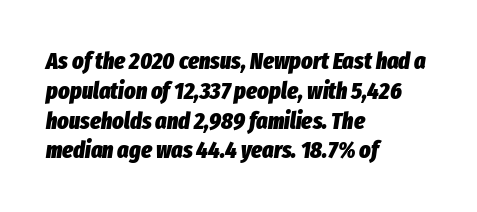
The image shows 24 px bold type, italic (leaning right); set left-aligned, line spacing 1.24x, normal letter spacing, not underlined.
